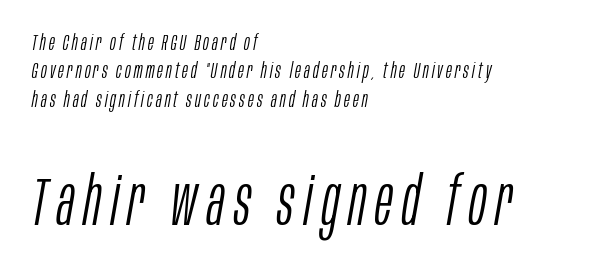
The image shows 67 px light, condensed type, italic (leaning right); set left-aligned, normal line spacing (1.29x), not underlined; the second (bottom) block is 3.05x larger; low stroke contrast and a large x-height.
